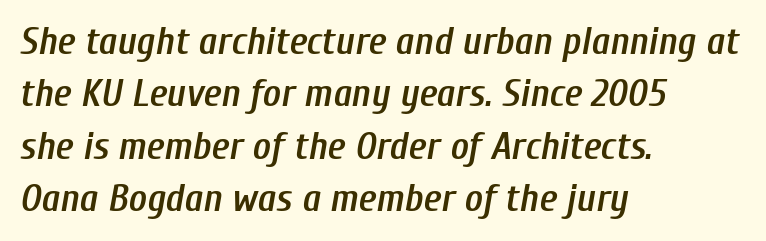
The image shows 39 px semibold, condensed type, italic (leaning right); set left-aligned, normal line spacing (1.34x), normal letter spacing, not underlined; low stroke contrast and a medium x-height.
